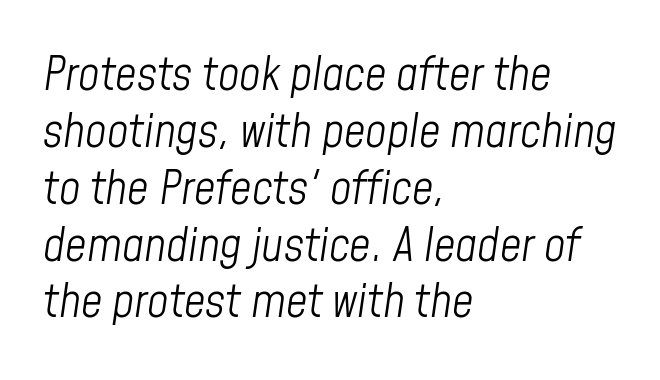
The zone under the glyphs is completely vacant. This sample uses plain, unmodified letter spacing. Stroke mass is kept to a normal reading level or below. The text block is weighted toward the left margin, trailing off unevenly rightward. Spacing verdict: proportional, widths tailored to each character. Tall strokes in this sample are angled rather than plumb.
